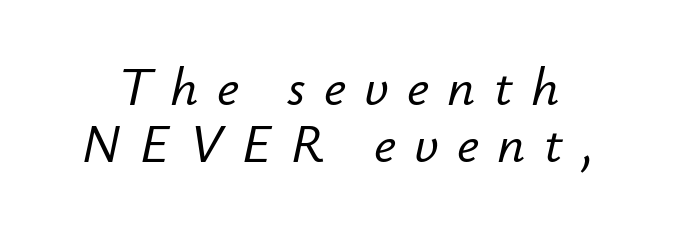
The image shows 54 px text type, italic (leaning right); set tight line spacing (1.05x), unusually wide letter spacing (+0.34 em), not underlined; low stroke contrast and a small x-height.
